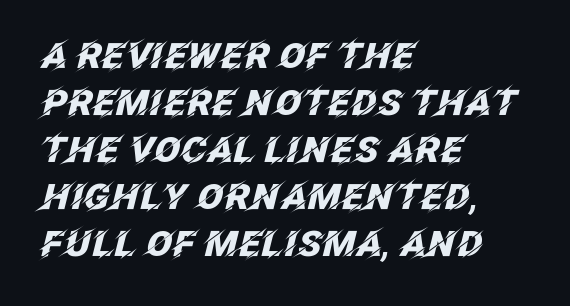
{"italic": "yes", "lean": "right", "slant_degrees": 12, "bold": "yes", "weight": "heavy", "width": "normal", "stroke_contrast": "low", "x_height": "large", "monospaced": "no", "underline": "no", "align": "left", "line_spacing": "normal", "line_spacing_ratio": 1.34, "letter_spacing": "normal", "letter_spacing_em": 0.0, "glyph_px": 35}
